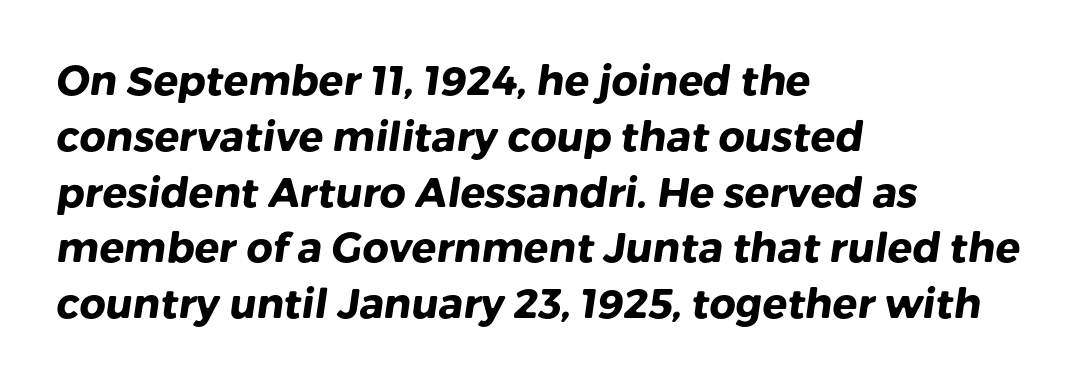
The image shows 41 px heavy sans-serif type; set left-aligned, normal line spacing (1.36x), normal letter spacing, not underlined; low stroke contrast and a medium x-height.
